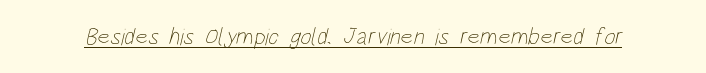
Underlining? Definitely there. The weight tops out at a normal text grade. Does extra space separate the letters? No, they use regular spacing.
